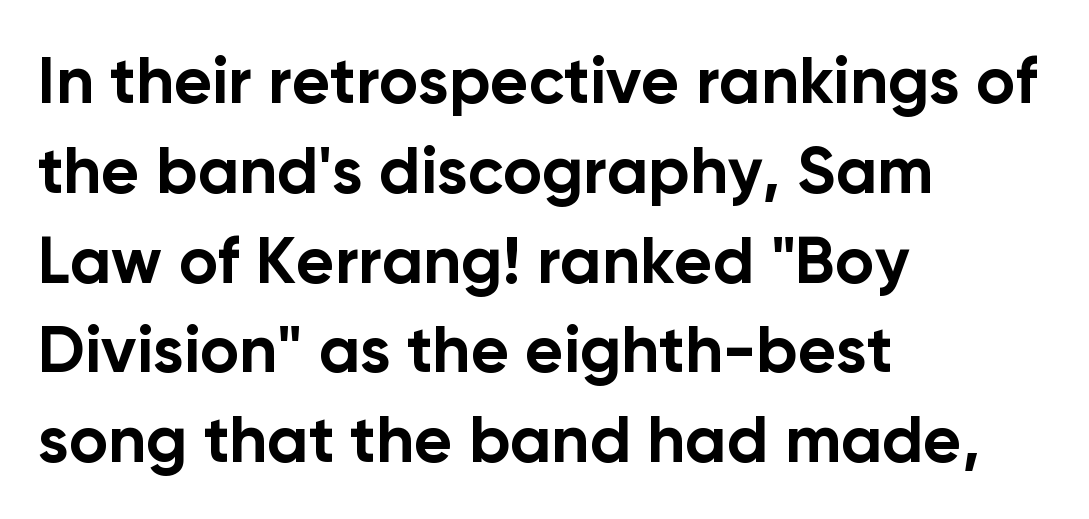
Q: Is the text bold? A: Yes.
Q: Is the text italic (slanted)? A: No, it is upright.
Q: Is the typeface a serif or a sans-serif typeface? A: Sans-serif.
Q: Is the text underlined? A: No.
Q: How is the paragraph aligned? A: Left-aligned.
Q: Is the spacing between letters normal or unusually wide? A: Normal.
Q: Is the spacing between lines tight, normal or loose? A: Normal.
Q: Width (condensed, normal, or wide)? A: Normal.
Q: Stroke contrast? A: Low.
Q: x-height? A: Medium.
Q: Monospaced? A: No.
